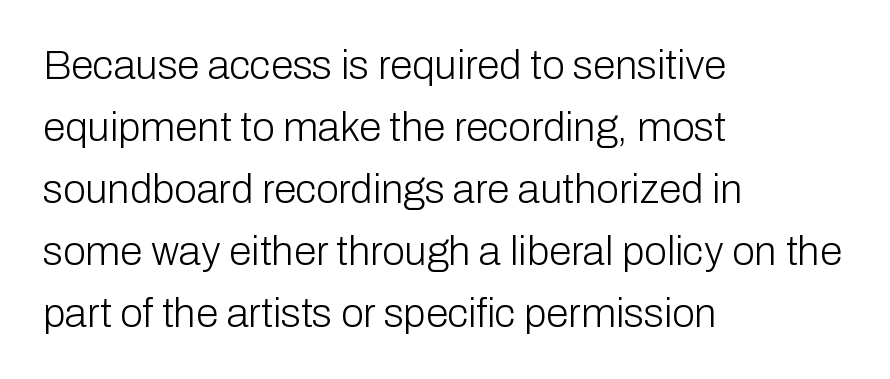
This sample has the flowing, uneven cadence of proportional lettering. Any mark beneath the type? The region is blank. Reading down the column, the eye jumps a familiar distance to each next line. Reading down the block, your eye returns to a fixed left position each line. Heft: none added — not bold. The specimen reads as upright at a glance.
